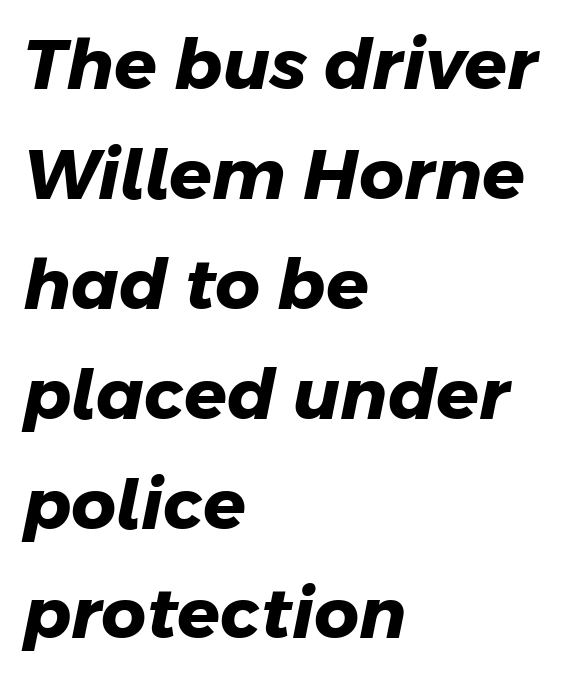
{"serif": "no", "bold": "yes", "weight": "heavy", "width": "normal", "stroke_contrast": "low", "x_height": "medium", "monospaced": "no", "underline": "no", "align": "left", "line_spacing": "normal", "line_spacing_ratio": 1.57, "letter_spacing": "normal", "letter_spacing_em": 0.0, "glyph_px": 70}
